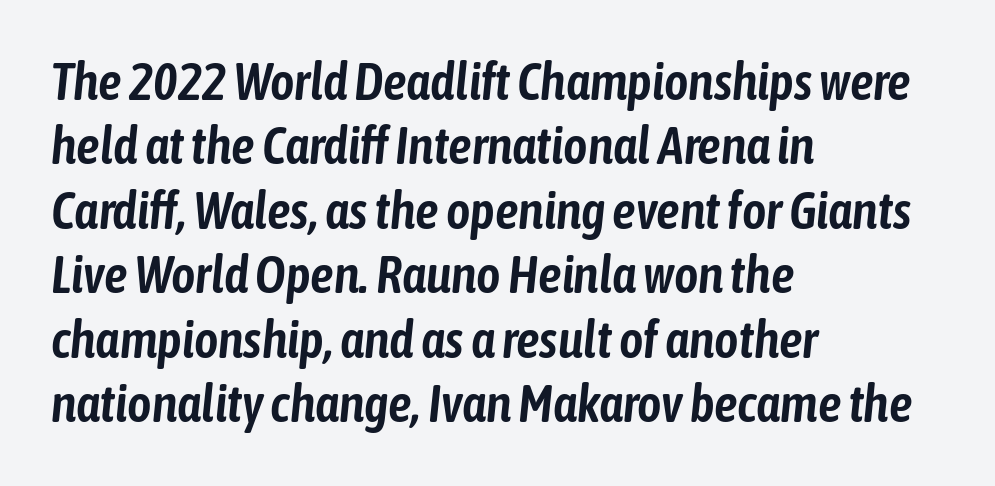
Q: Is the text italic (slanted)? A: Yes, it leans right by about 6 degrees.
Q: Is the text underlined? A: No.
Q: How is the paragraph aligned? A: Left-aligned.
Q: Is the spacing between letters normal or unusually wide? A: Normal.
Q: Width (condensed, normal, or wide)? A: Condensed.
Q: Stroke contrast? A: Low.
Q: x-height? A: Medium.
Q: Monospaced? A: No.
